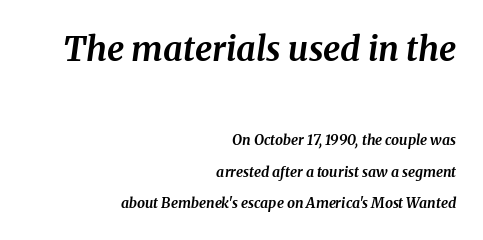
{"serif": "yes", "italic": "yes", "lean": "right", "slant_degrees": 8, "bold": "yes", "weight": "bold", "width": "normal", "stroke_contrast": "medium", "x_height": "medium", "monospaced": "no", "underline": "no", "align": "right", "line_spacing": "loose", "line_spacing_ratio": 2.26, "letter_spacing": "normal", "letter_spacing_em": 0.0, "larger_block": "first", "size_ratio": 2.43, "glyph_px": 34}
